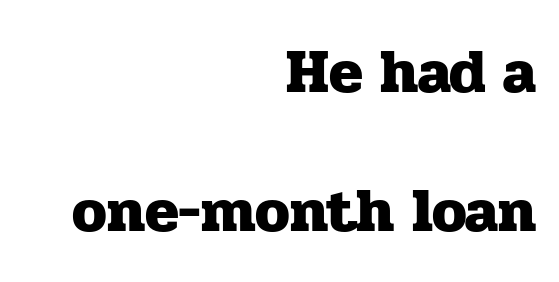
{"serif": "yes", "italic": "no", "bold": "yes", "weight": "heavy", "width": "normal", "stroke_contrast": "low", "x_height": "medium", "monospaced": "no", "underline": "no", "align": "right", "line_spacing": "loose", "line_spacing_ratio": 2.24, "letter_spacing": "normal", "letter_spacing_em": 0.0, "glyph_px": 62}
